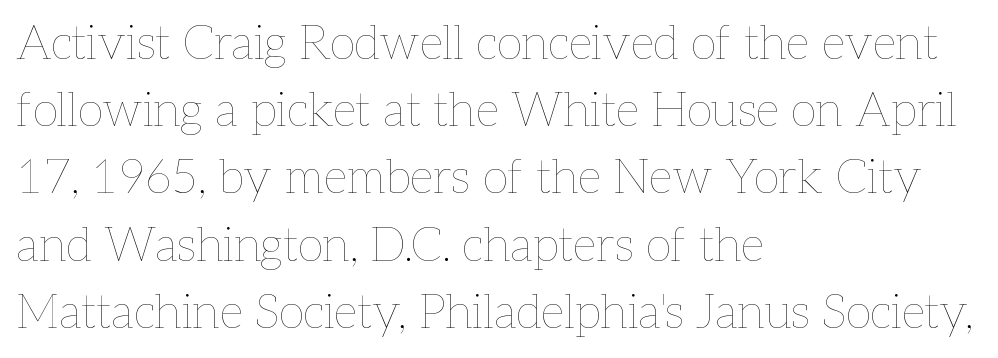
{"italic": "no", "bold": "no", "weight": "thin", "width": "normal", "stroke_contrast": "low", "x_height": "medium", "monospaced": "no", "underline": "no", "align": "left", "line_spacing": "normal", "line_spacing_ratio": 1.43, "letter_spacing": "normal", "letter_spacing_em": 0.0, "glyph_px": 47}
